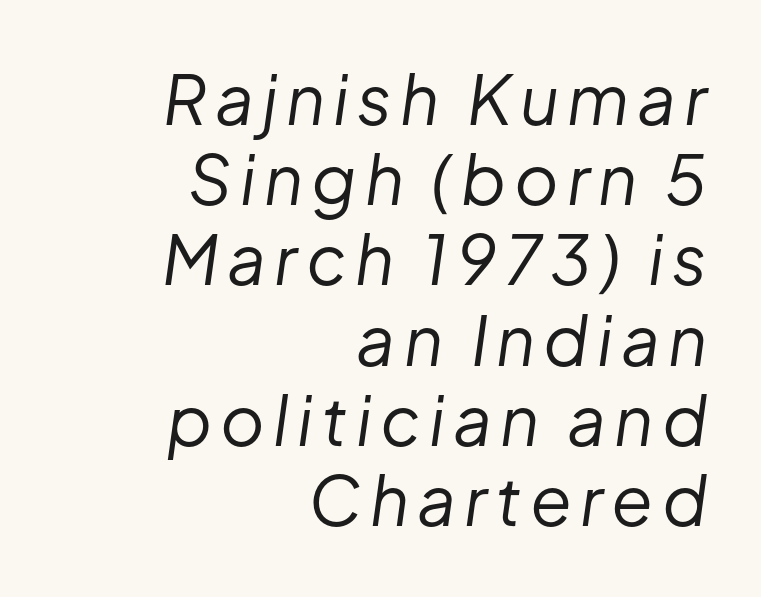
Posture: slanted. This reads as an unemphasized weight, regular at the heaviest. Where is the straight margin? On the right. The rendering uses natural spacing where letterforms have individual widths.
